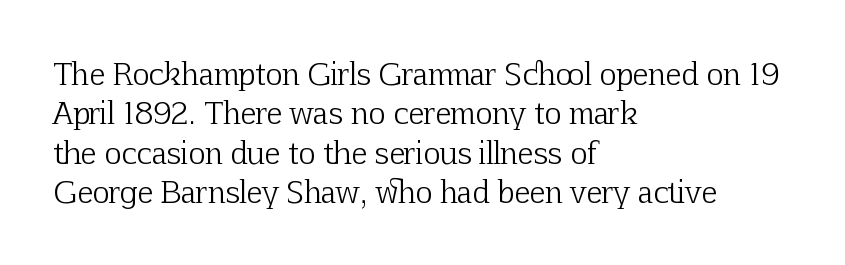
{"serif": "yes", "italic": "no", "bold": "no", "weight": "light", "width": "normal", "stroke_contrast": "low", "x_height": "medium", "monospaced": "no", "underline": "no", "align": "left", "line_spacing": "normal", "line_spacing_ratio": 1.36, "letter_spacing": "normal", "letter_spacing_em": 0.0, "glyph_px": 29}
